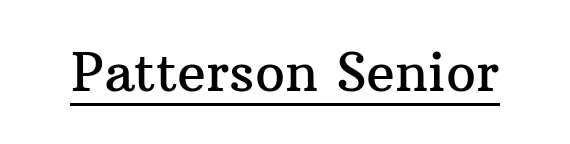
Q: Is the text italic (slanted)? A: No, it is upright.
Q: Is the typeface a serif or a sans-serif typeface? A: Serif.
Q: Is the text underlined? A: Yes.
Q: Is the spacing between letters normal or unusually wide? A: Normal.
Q: Width (condensed, normal, or wide)? A: Normal.
Q: Stroke contrast? A: Medium.
Q: x-height? A: Medium.
Q: Monospaced? A: No.
